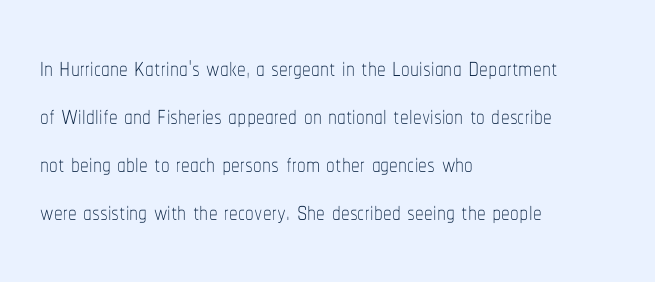
Leading matches the norm, producing a regular column. Notice how the passage keeps a crisp vertical edge on the left only. Heft: none added — not bold. The typography opts for an upright posture over an oblique one. Proportional: the letters do not fall into vertical columns.
